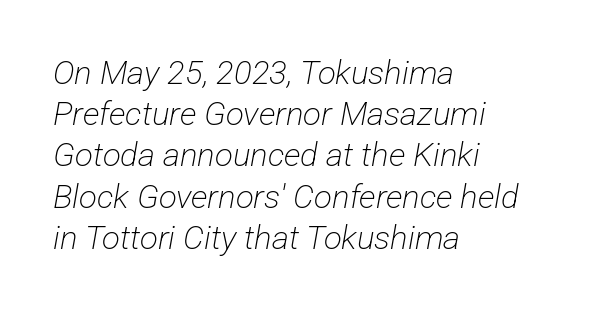
The image shows 33 px light, condensed sans-serif type; set left-aligned, normal line spacing (1.25x), normal letter spacing, not underlined; low stroke contrast and a medium x-height.
